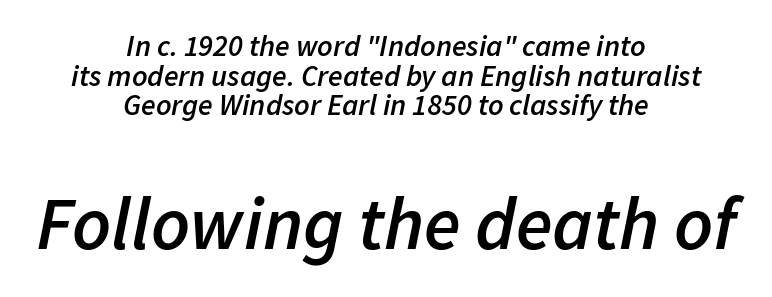
The image shows 75 px semibold type, italic (leaning right); set centered, tight line spacing (0.99x), normal letter spacing, not underlined; the second (bottom) block is 2.5x larger; low stroke contrast and a medium x-height.
